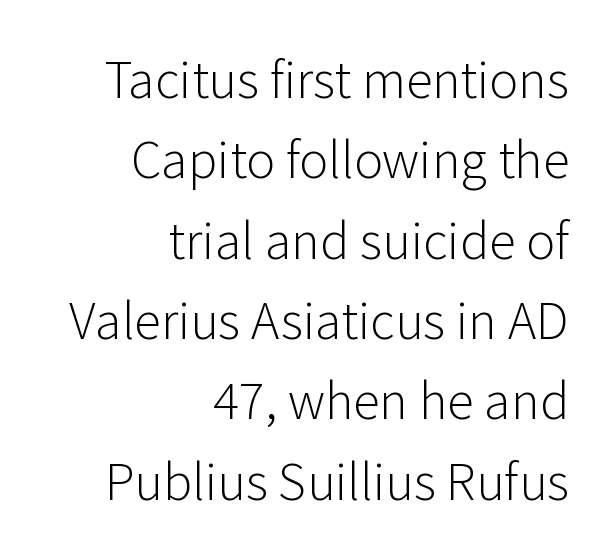
Q: Is the text bold? A: No.
Q: Is the text italic (slanted)? A: No, it is upright.
Q: Is the typeface a serif or a sans-serif typeface? A: Sans-serif.
Q: Is the text underlined? A: No.
Q: How is the paragraph aligned? A: Right-aligned.
Q: Is the spacing between letters normal or unusually wide? A: Normal.
Q: Is the spacing between lines tight, normal or loose? A: Normal.
Q: Width (condensed, normal, or wide)? A: Normal.
Q: Stroke contrast? A: Low.
Q: x-height? A: Medium.
Q: Monospaced? A: No.
